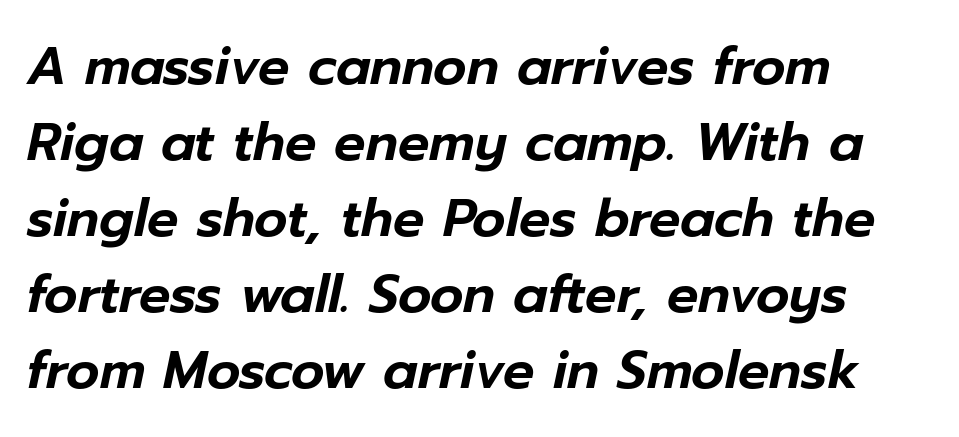
{"italic": "yes", "lean": "right", "slant_degrees": 12, "width": "normal", "stroke_contrast": "low", "x_height": "medium", "monospaced": "no", "underline": "no", "align": "left", "line_spacing": "normal", "line_spacing_ratio": 1.46, "letter_spacing": "normal", "letter_spacing_em": 0.0, "glyph_px": 52}
